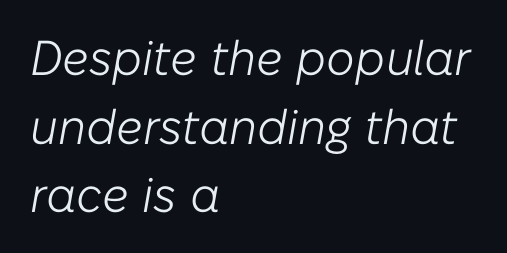
The image shows 49 px light type, italic (leaning right); set left-aligned, normal line spacing (1.4x), normal letter spacing, not underlined; low stroke contrast and a medium x-height.
